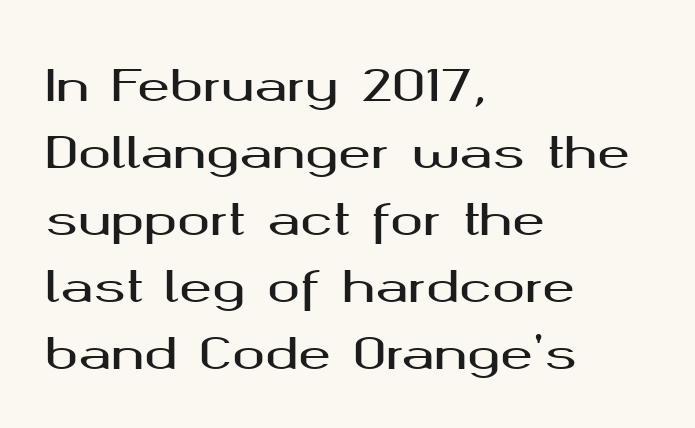
Q: Is the text italic (slanted)? A: No, it is upright.
Q: Is the typeface a serif or a sans-serif typeface? A: Sans-serif.
Q: Is the text underlined? A: No.
Q: How is the paragraph aligned? A: Left-aligned.
Q: Is the spacing between letters normal or unusually wide? A: Normal.
Q: Is the spacing between lines tight, normal or loose? A: Normal.
Q: Width (condensed, normal, or wide)? A: Wide.
Q: Stroke contrast? A: Medium.
Q: x-height? A: Medium.
Q: Monospaced? A: No.
